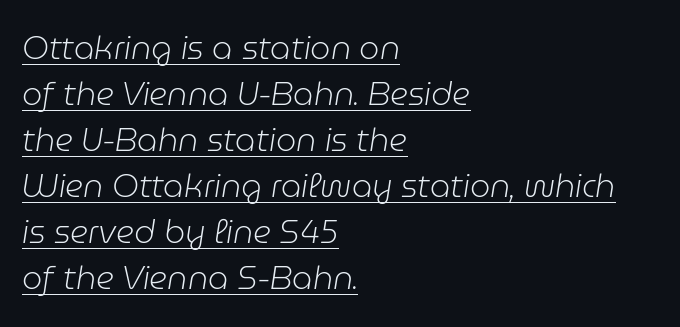
This rendering features underlined lettering. If you measured baseline to baseline, you'd find a middling distance. This sample is left-justified, so line endings fall wherever the words run out. Think of a printed novel: that variable character pitch is what you see here.
